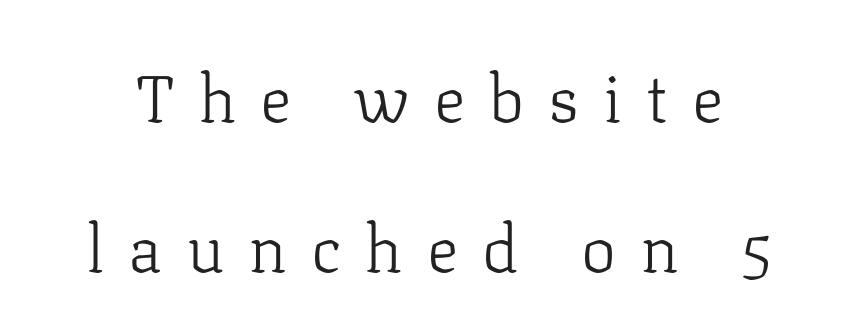
{"serif": "yes", "italic": "no", "bold": "no", "weight": "light", "width": "normal", "stroke_contrast": "low", "x_height": "medium", "monospaced": "no", "underline": "no", "line_spacing": "loose", "line_spacing_ratio": 2.27, "letter_spacing": "wide", "letter_spacing_em": 0.36, "glyph_px": 66}
